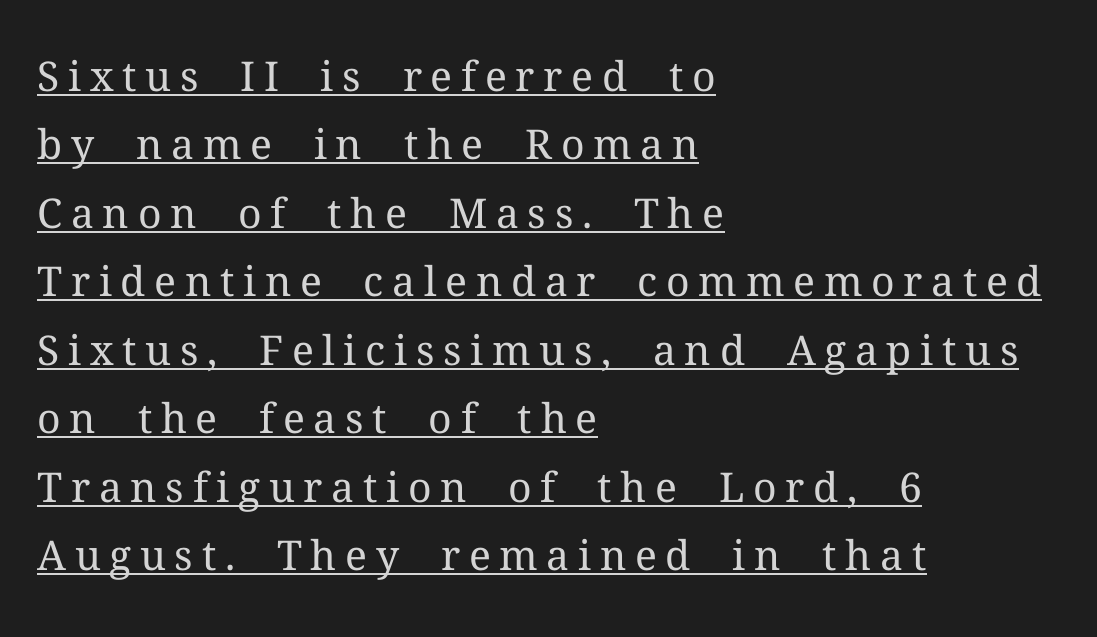
The image shows 41 px regular-weight serif type, upright; set left-aligned, normal line spacing (1.67x), unusually wide letter spacing (+0.21 em), underlined; medium stroke contrast and a medium x-height.
